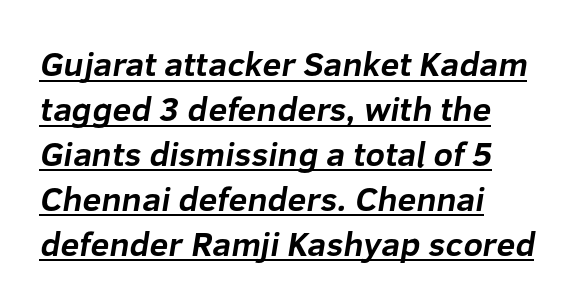
{"serif": "no", "bold": "yes", "weight": "bold", "width": "normal", "stroke_contrast": "low", "x_height": "medium", "monospaced": "no", "underline": "yes", "align": "left", "line_spacing": "normal", "line_spacing_ratio": 1.32, "letter_spacing": "normal", "letter_spacing_em": 0.0, "glyph_px": 34}
